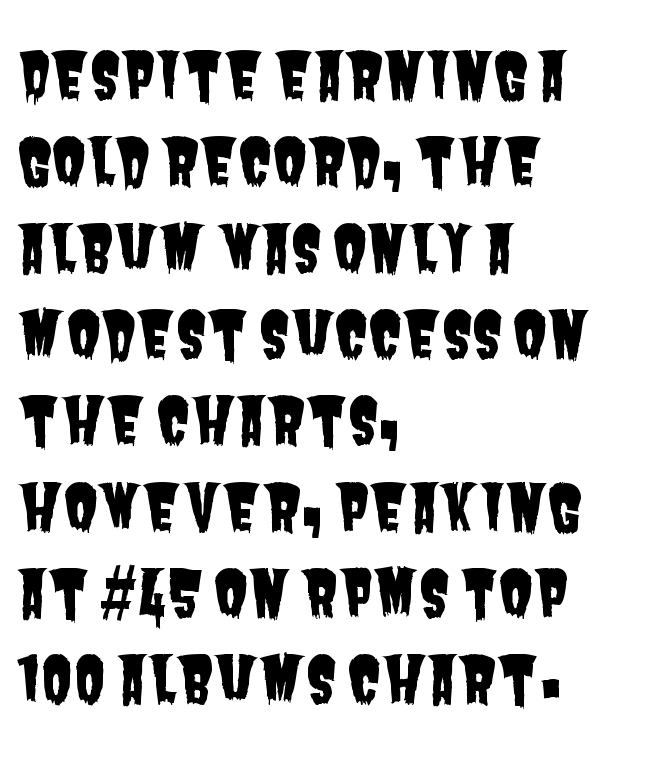
Whoever set this chose a conventional vertical rhythm. A typesetter would call this zero additional tracking. Short and long lines alike share a common starting point at left. Descenders hang freely into open space. In terms of letterform style, serifs are entirely absent. Is this a fixed-width face? No — the glyphs have proportional, varying widths.
